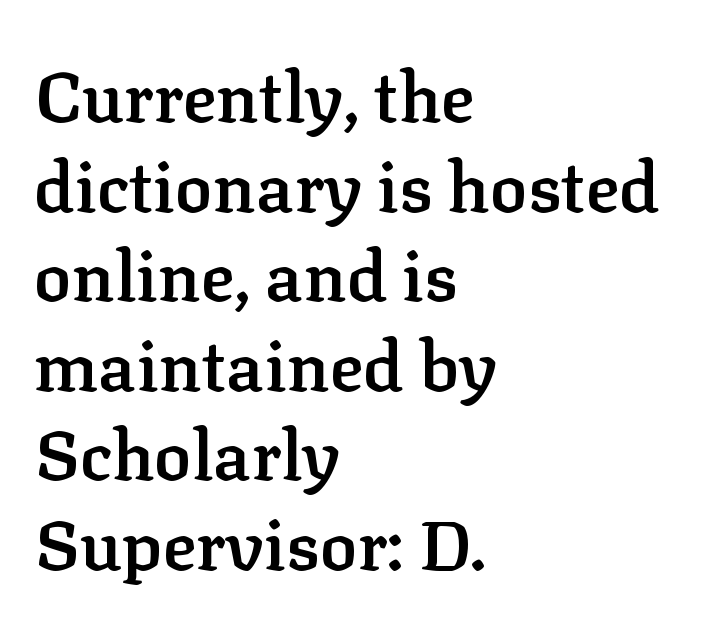
Q: Is the text bold? A: Semi-bold.
Q: Is the text italic (slanted)? A: No, it is upright.
Q: Is the typeface a serif or a sans-serif typeface? A: Serif.
Q: Is the text underlined? A: No.
Q: How is the paragraph aligned? A: Left-aligned.
Q: Is the spacing between letters normal or unusually wide? A: Normal.
Q: Is the spacing between lines tight, normal or loose? A: Normal.
Q: Width (condensed, normal, or wide)? A: Normal.
Q: Stroke contrast? A: Low.
Q: x-height? A: Medium.
Q: Monospaced? A: No.
